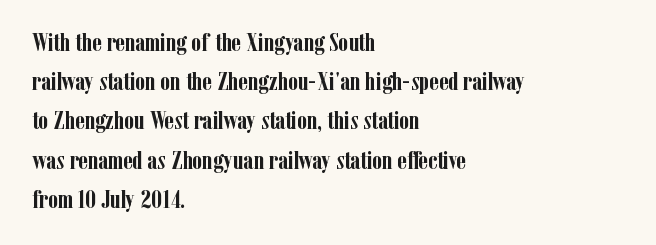
There is no visible air inserted between adjacent glyphs. This sample is left-justified, so line endings fall wherever the words run out. Normally led — the rows are evenly, conventionally spaced. The lettering holds an erect, upright posture throughout.
